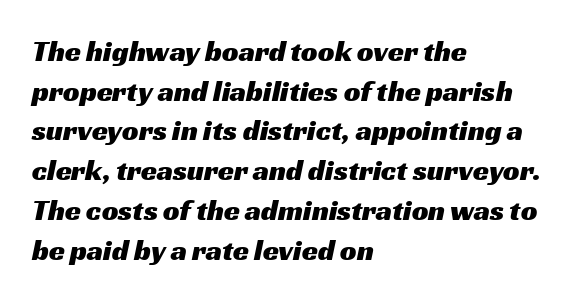
The area under the type is left untouched. Type style note: lacks serifs. Does extra space separate the letters? No, they use regular spacing. Proportional: the letters do not fall into vertical columns.
